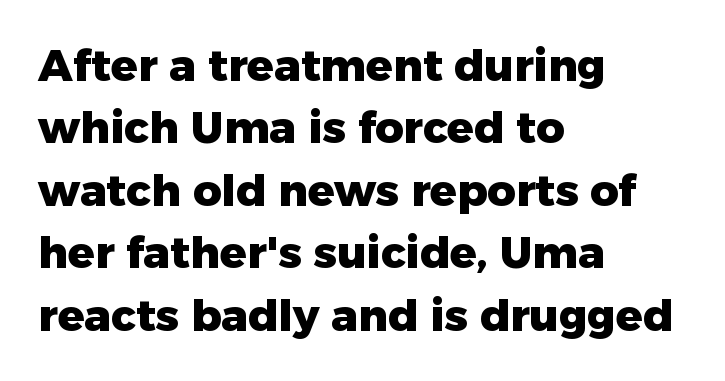
The image shows 44 px heavy sans-serif type, upright; set left-aligned, normal line spacing (1.42x), normal letter spacing, not underlined; low stroke contrast and a medium x-height.
